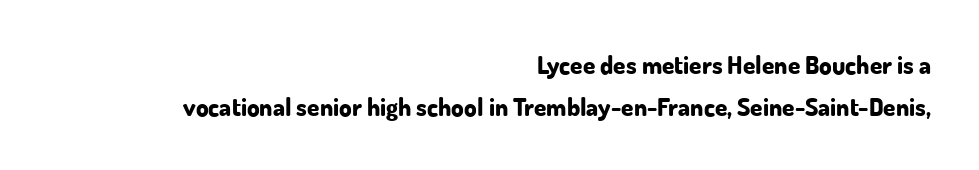
Q: Is the text bold? A: Yes.
Q: Is the text italic (slanted)? A: No, it is upright.
Q: Is the text underlined? A: No.
Q: How is the paragraph aligned? A: Right-aligned.
Q: Is the spacing between letters normal or unusually wide? A: Normal.
Q: Is the spacing between lines tight, normal or loose? A: Normal.
